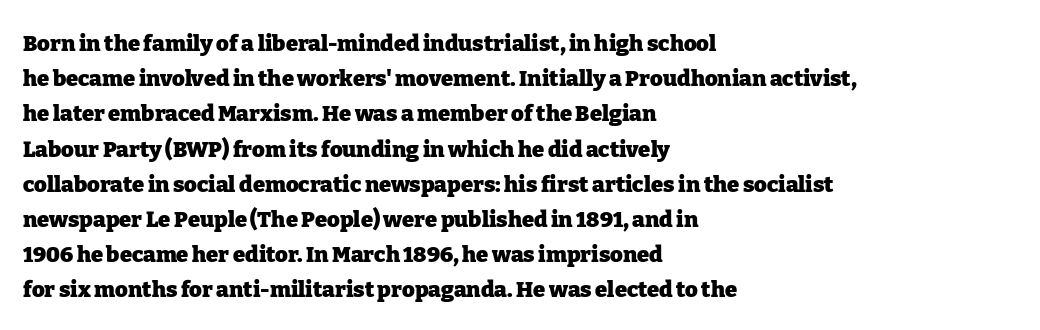
Q: Is the text bold? A: Yes.
Q: Is the text italic (slanted)? A: No, it is upright.
Q: Is the text underlined? A: No.
Q: How is the paragraph aligned? A: Left-aligned.
Q: Is the spacing between letters normal or unusually wide? A: Normal.
Q: Is the spacing between lines tight, normal or loose? A: Normal.
